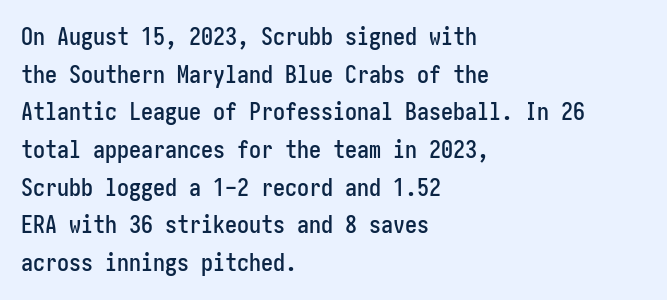
{"italic": "no", "underline": "no", "align": "left", "line_spacing": "normal", "line_spacing_ratio": 1.57, "letter_spacing": "normal", "letter_spacing_em": 0.0, "glyph_px": 24}
